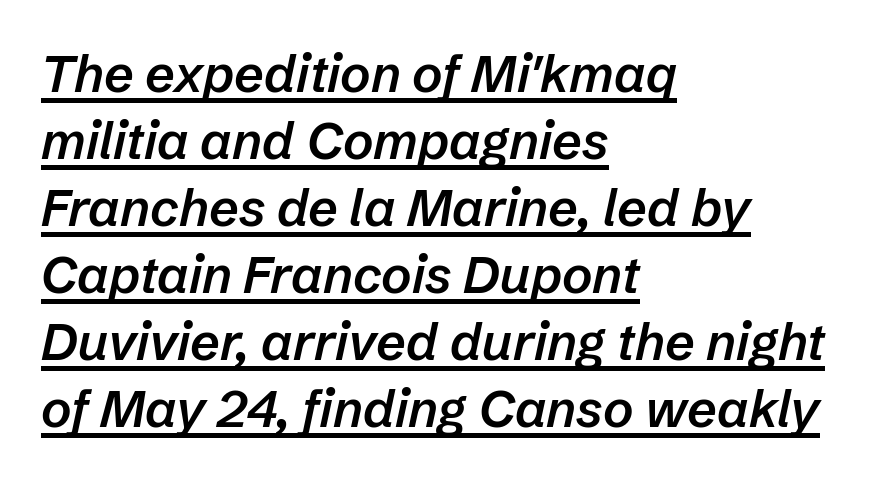
{"italic": "yes", "lean": "right", "slant_degrees": 12, "bold": "semi", "weight": "semibold", "width": "normal", "stroke_contrast": "low", "x_height": "medium", "monospaced": "no", "underline": "yes", "align": "left", "line_spacing": "normal", "line_spacing_ratio": 1.29, "letter_spacing": "normal", "letter_spacing_em": 0.0, "glyph_px": 52}
